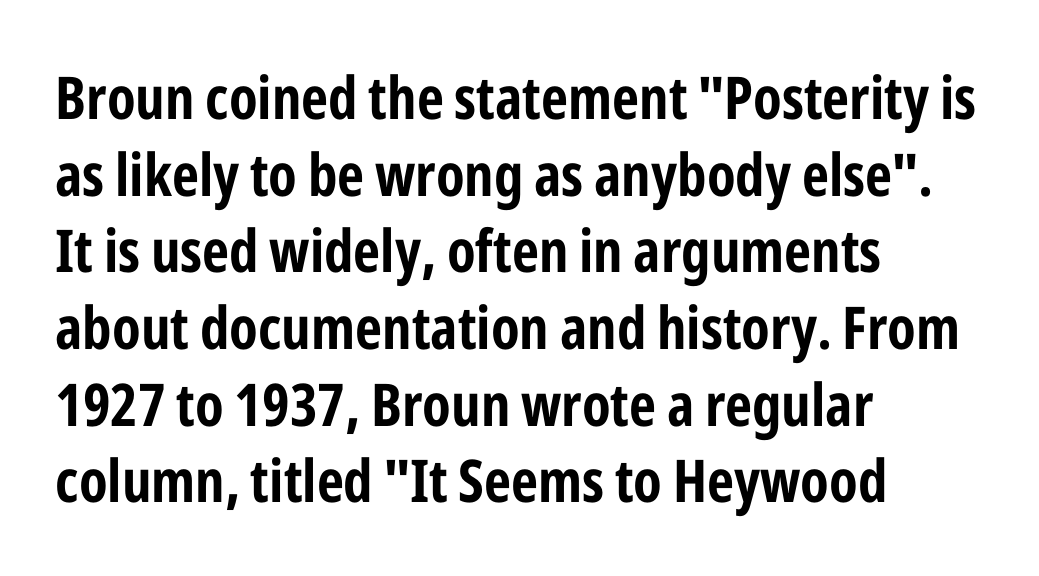
The image shows 59 px bold, condensed sans-serif type, upright; set left-aligned, normal line spacing (1.3x), normal letter spacing, not underlined; low stroke contrast and a medium x-height.
